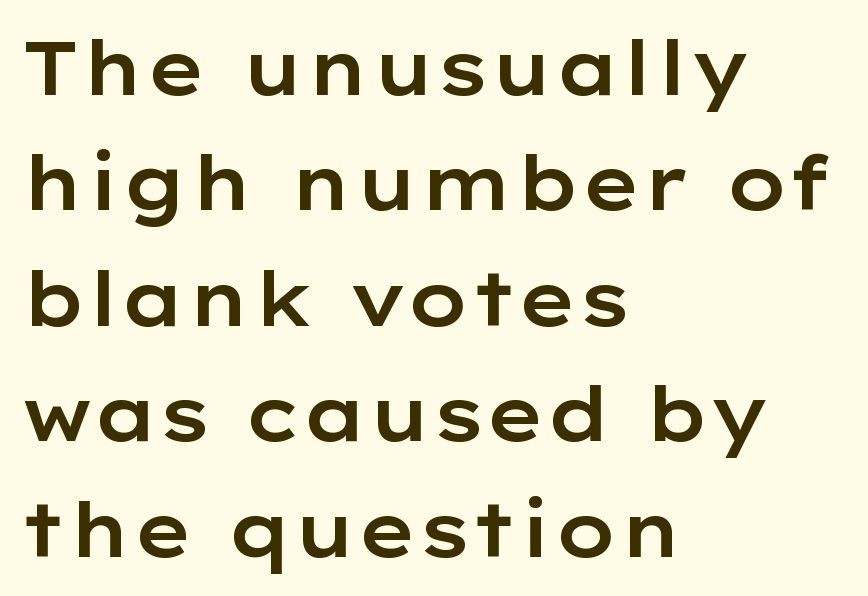
The image shows 75 px wide sans-serif type, upright; set left-aligned, normal line spacing (1.54x), normal letter spacing, not underlined; low stroke contrast and a medium x-height.
